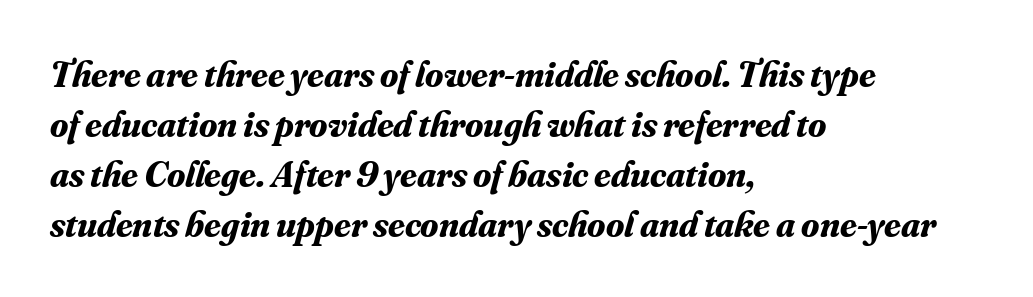
The image shows 37 px bold serif type, italic (leaning right); set left-aligned, normal line spacing (1.35x), normal letter spacing, not underlined; medium stroke contrast and a small x-height.
